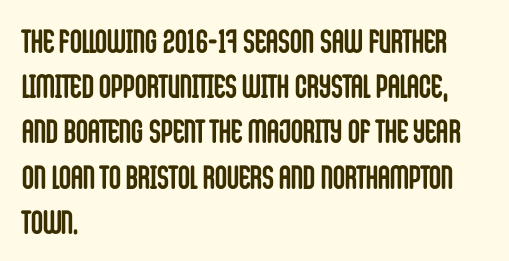
{"serif": "no", "italic": "no", "bold": "yes", "weight": "semibold", "width": "condensed", "stroke_contrast": "low", "x_height": "large", "monospaced": "no", "underline": "no", "align": "left", "line_spacing": "normal", "line_spacing_ratio": 1.37, "letter_spacing": "normal", "letter_spacing_em": 0.0, "glyph_px": 33}
